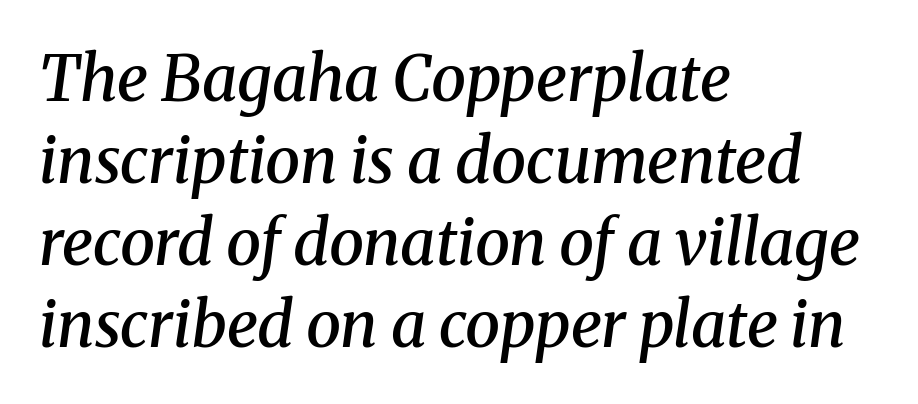
The image shows 63 px semibold serif type, italic (leaning right); set left-aligned, normal line spacing (1.3x), normal letter spacing, not underlined; medium stroke contrast and a medium x-height.
